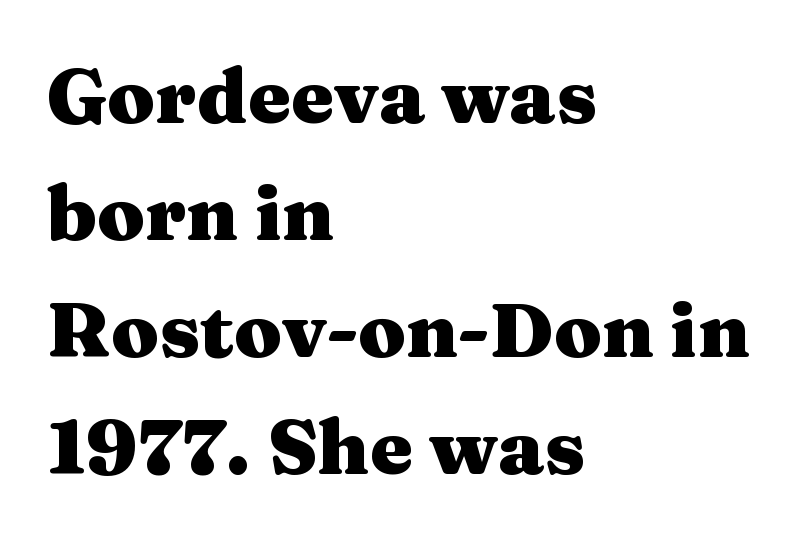
Chunky letters — that's bold for sure. Quick note: underline off. In terms of letterspacing, this is plain default setting. Each line starts at the same left margin while the right side varies. The face used here is seriffed, in the tradition of book romans. Italic? Not at all — the glyphs are vertical.
